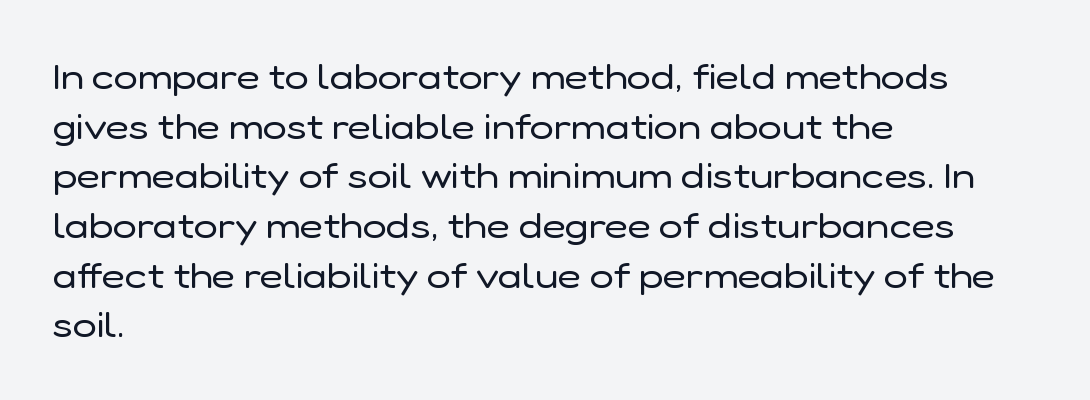
Q: Is the text bold? A: No.
Q: Is the text italic (slanted)? A: No, it is upright.
Q: Is the typeface a serif or a sans-serif typeface? A: Sans-serif.
Q: Is the text underlined? A: No.
Q: How is the paragraph aligned? A: Left-aligned.
Q: Is the spacing between letters normal or unusually wide? A: Normal.
Q: Is the spacing between lines tight, normal or loose? A: Normal.
Q: Width (condensed, normal, or wide)? A: Normal.
Q: Stroke contrast? A: Low.
Q: x-height? A: Medium.
Q: Monospaced? A: No.
